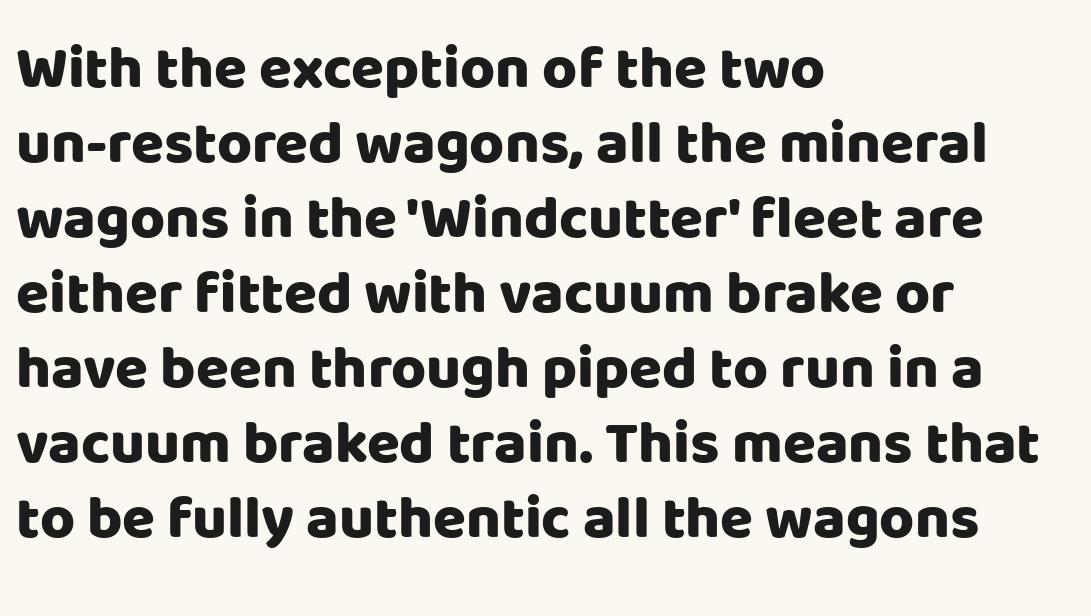
{"serif": "no", "italic": "no", "bold": "yes", "weight": "heavy", "width": "normal", "stroke_contrast": "low", "x_height": "large", "monospaced": "no", "underline": "no", "align": "left", "line_spacing": "normal", "line_spacing_ratio": 1.25, "letter_spacing": "normal", "letter_spacing_em": 0.0, "glyph_px": 60}
